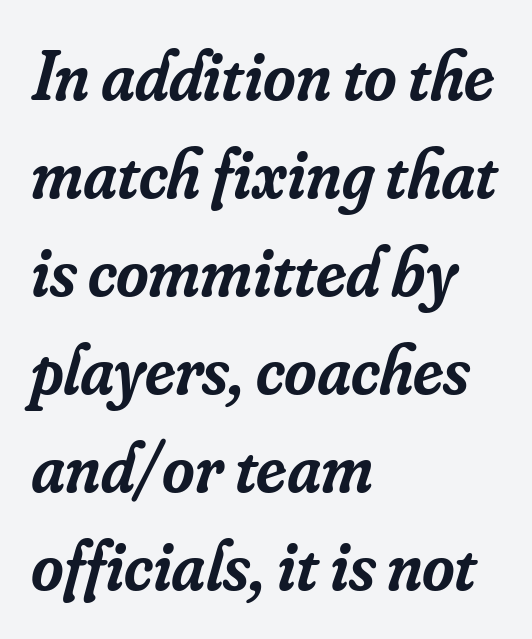
{"serif": "yes", "italic": "yes", "lean": "right", "slant_degrees": 16, "bold": "semi", "weight": "semibold", "width": "normal", "stroke_contrast": "low", "x_height": "small", "monospaced": "no", "underline": "no", "align": "left", "line_spacing": "normal", "line_spacing_ratio": 1.4, "letter_spacing": "normal", "letter_spacing_em": 0.0, "glyph_px": 70}
